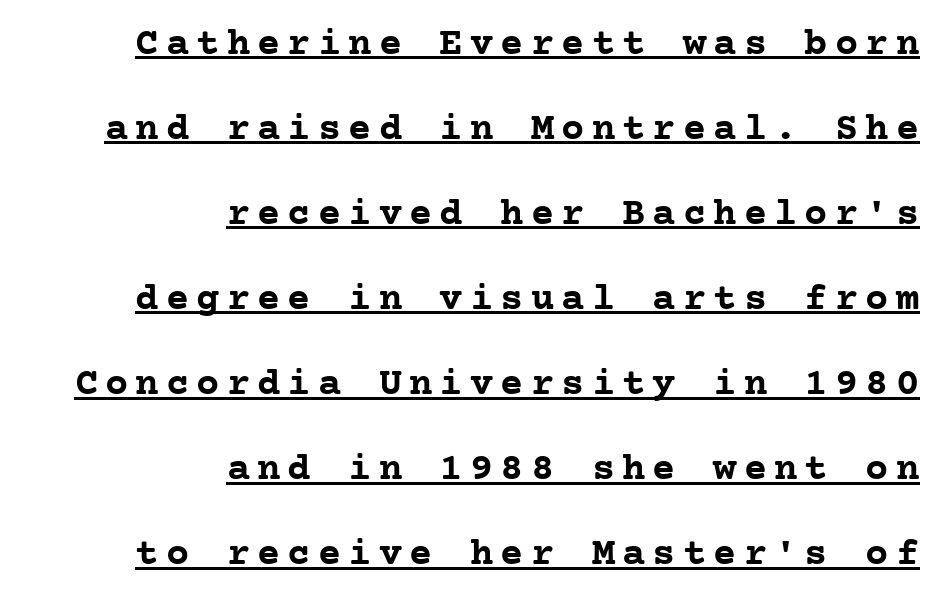
{"serif": "yes", "italic": "no", "bold": "yes", "weight": "semibold", "width": "normal", "stroke_contrast": "low", "x_height": "medium", "monospaced": "yes", "underline": "yes", "align": "right", "line_spacing": "loose", "line_spacing_ratio": 2.18, "glyph_px": 39}
